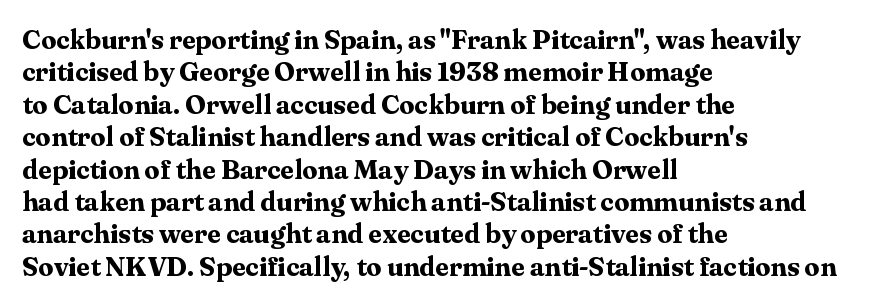
{"italic": "no", "bold": "yes", "underline": "no", "align": "left", "line_spacing_ratio": 1.2, "letter_spacing": "normal", "letter_spacing_em": 0.0, "glyph_px": 27}
